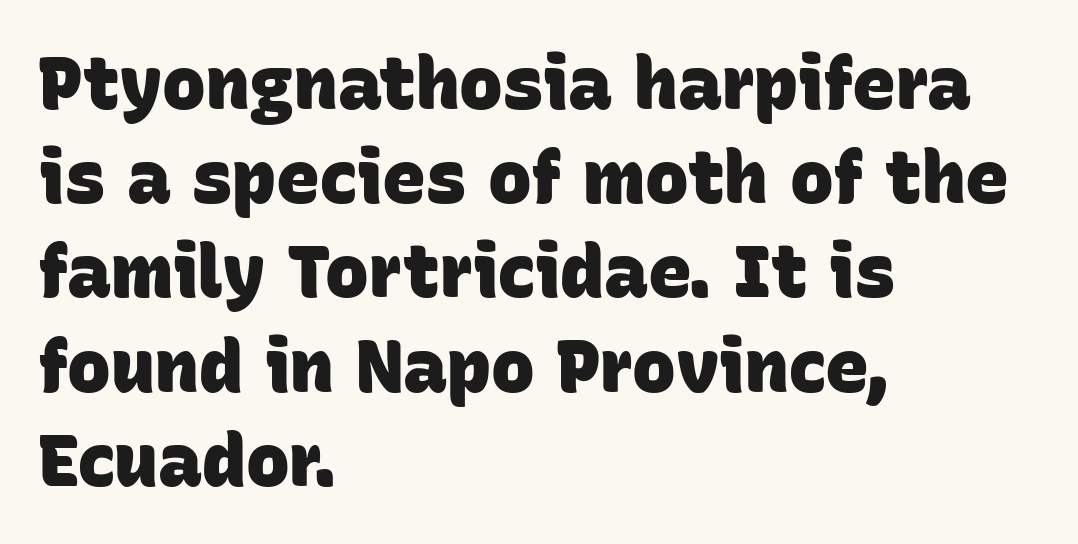
The image shows 73 px heavy sans-serif type; set left-aligned, normal line spacing (1.29x), normal letter spacing, not underlined; low stroke contrast and a large x-height.
